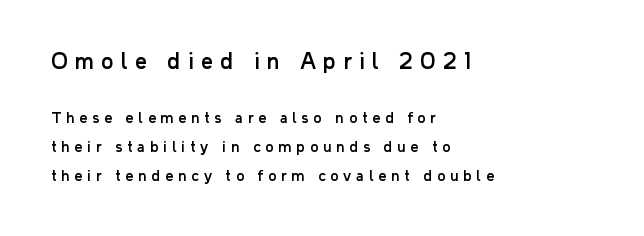
Glyph-to-glyph distance is far greater than everyday printed text. Check under the words: just untouched page. You can tell it's not italic because the verticals are truly vertical. The passage shown stacks its lines with a broad gap. This sample is left-justified, so line endings fall wherever the words run out. Which of the two is more prominent by size? The first, at the top.
